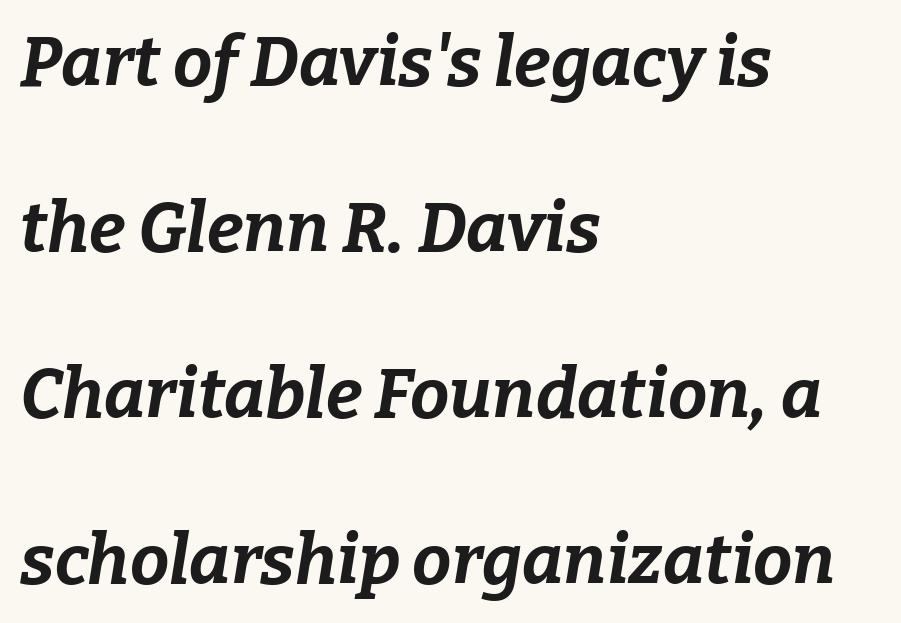
Leftover space on each line is placed entirely after the last word. How heavy is the stroke? Heavy — this is a bold. Descenders hang freely into open space. Tracking value appears to be zero — textbook default spacing. In terms of leading, this rendering errs on the spacious side.
